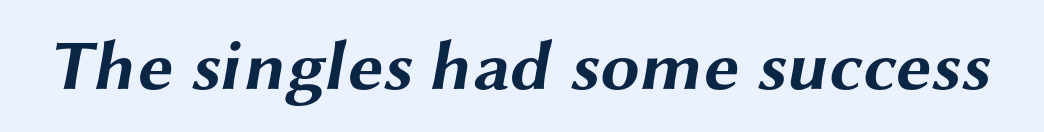
Q: Is the text bold? A: Yes.
Q: Is the typeface a serif or a sans-serif typeface? A: Sans-serif.
Q: Is the text underlined? A: No.
Q: Is the spacing between letters normal or unusually wide? A: Normal.
Q: Width (condensed, normal, or wide)? A: Wide.
Q: Stroke contrast? A: Medium.
Q: x-height? A: Medium.
Q: Monospaced? A: No.
